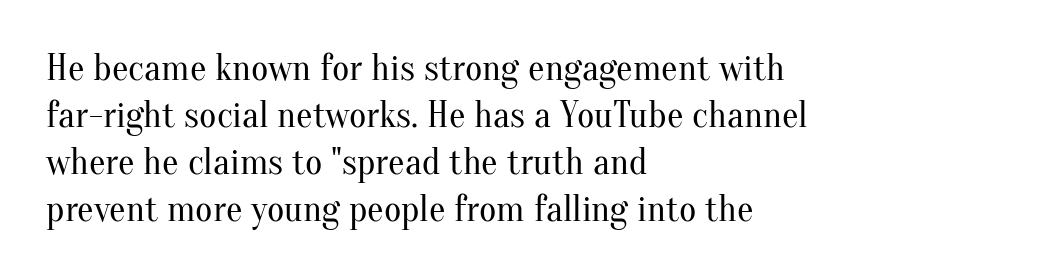
Q: Is the text bold? A: No.
Q: Is the text italic (slanted)? A: No, it is upright.
Q: Is the typeface a serif or a sans-serif typeface? A: Serif.
Q: Is the text underlined? A: No.
Q: How is the paragraph aligned? A: Left-aligned.
Q: Is the spacing between letters normal or unusually wide? A: Normal.
Q: Is the spacing between lines tight, normal or loose? A: Normal.
Q: Width (condensed, normal, or wide)? A: Normal.
Q: Stroke contrast? A: Medium.
Q: x-height? A: Small.
Q: Monospaced? A: No.
